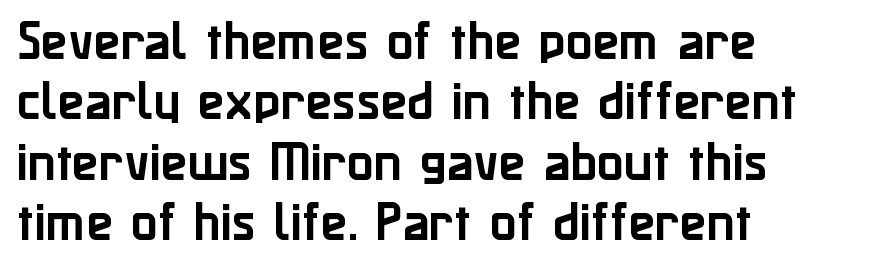
The image shows 44 px sans-serif type, upright; set left-aligned, normal line spacing (1.37x), normal letter spacing, not underlined; low stroke contrast and a medium x-height.
